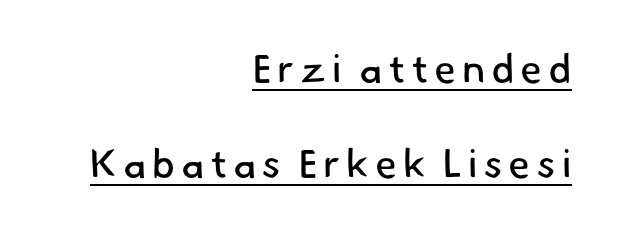
The image shows 40 px regular-weight sans-serif type; set right-aligned, loose line spacing (2.37x), underlined; low stroke contrast and a small x-height.
